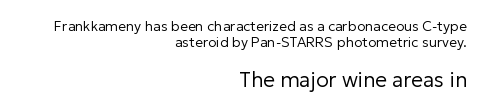
{"italic": "no", "bold": "no", "underline": "no", "align": "right", "line_spacing": "tight", "line_spacing_ratio": 1.14, "letter_spacing": "normal", "letter_spacing_em": 0.0, "larger_block": "second", "size_ratio": 1.5, "glyph_px": 21}
